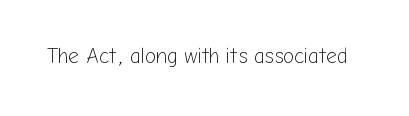
{"italic": "no", "bold": "no", "underline": "no", "letter_spacing": "normal", "letter_spacing_em": 0.0, "glyph_px": 21}
